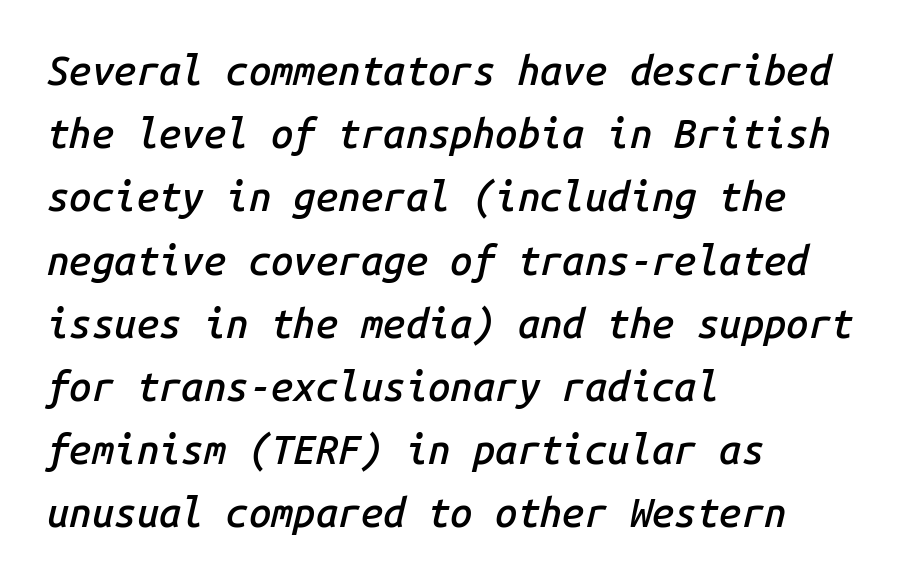
Each new line begins a customary step beneath the previous one. This sample has the even, mechanical cadence of fixed-width lettering. Tall strokes in this sample are angled rather than plumb. The strip under each line holds only bare page. A bit beefed up — I'd call it semibold rather than bold. The rendering keeps characters at their native spacing.
